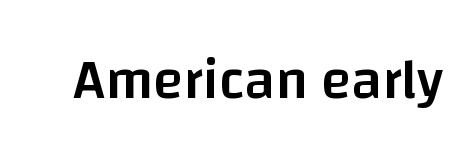
Each letter keeps its own natural width here, so spacing adapts to shape. There is no visible air inserted between adjacent glyphs. Each row of text sits above clean, open space. Does the lettering tilt? It doesn't — this is upright. Emphasis by weight is partial: semibold. Does the type have serifs? No, each stem ends abruptly.
